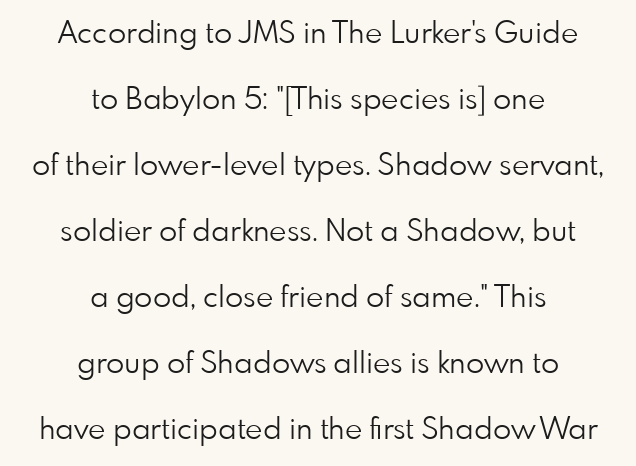
The image shows 30 px light sans-serif type, upright; set centered, loose line spacing (2.2x), normal letter spacing, not underlined; low stroke contrast and a small x-height.
